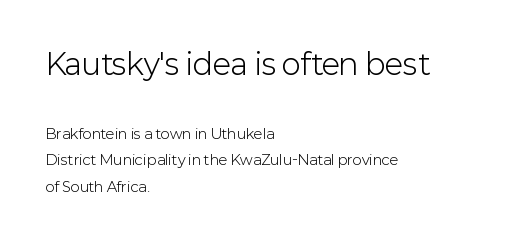
Q: Is the text bold? A: No.
Q: Is the text italic (slanted)? A: No, it is upright.
Q: Is the typeface a serif or a sans-serif typeface? A: Sans-serif.
Q: Is the text underlined? A: No.
Q: How is the paragraph aligned? A: Left-aligned.
Q: Is the spacing between letters normal or unusually wide? A: Normal.
Q: Is the spacing between lines tight, normal or loose? A: Loose.
Q: Which block of text is set in a larger size, the first (top) or the second (bottom)? A: The first (top) one.
Q: Width (condensed, normal, or wide)? A: Normal.
Q: Stroke contrast? A: Low.
Q: x-height? A: Medium.
Q: Monospaced? A: No.
